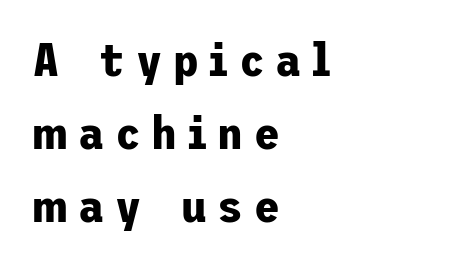
{"serif": "no", "italic": "no", "bold": "yes", "weight": "bold", "width": "normal", "stroke_contrast": "low", "x_height": "medium", "underline": "no", "align": "left", "line_spacing": "normal", "line_spacing_ratio": 1.55, "letter_spacing": "wide", "letter_spacing_em": 0.23, "glyph_px": 47}
